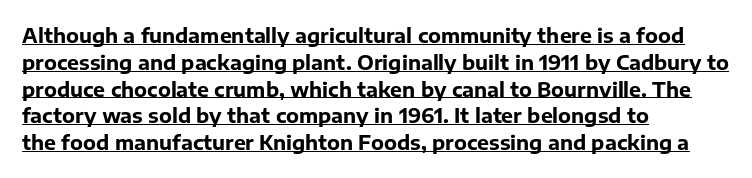
The image shows 20 px bold type, upright; set left-aligned, normal line spacing (1.34x), normal letter spacing, underlined.
